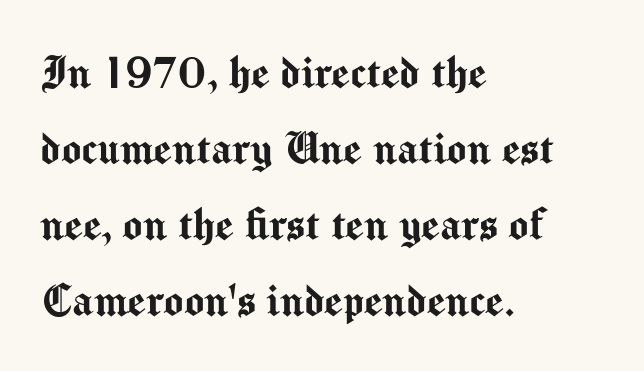
{"serif": "no", "italic": "no", "width": "normal", "stroke_contrast": "medium", "x_height": "medium", "monospaced": "no", "underline": "no", "align": "left", "line_spacing": "normal", "line_spacing_ratio": 1.46, "letter_spacing": "normal", "letter_spacing_em": 0.0, "glyph_px": 52}
